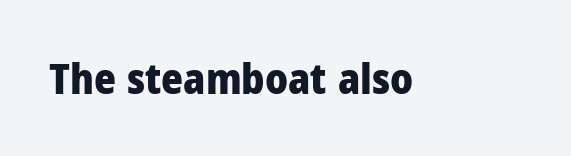
The image shows 42 px heavy sans-serif type, upright; set normal letter spacing, not underlined; low stroke contrast and a medium x-height.
